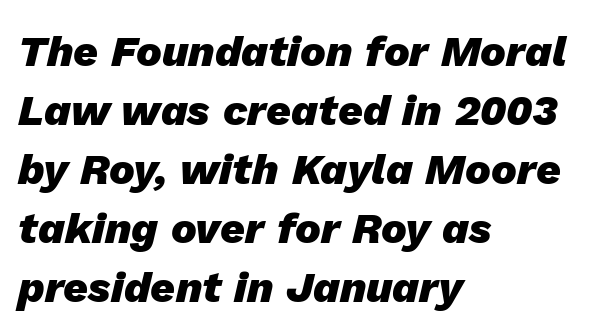
The image shows 43 px heavy type, italic (leaning right); set left-aligned, normal line spacing (1.37x), normal letter spacing, not underlined; low stroke contrast and a medium x-height.
